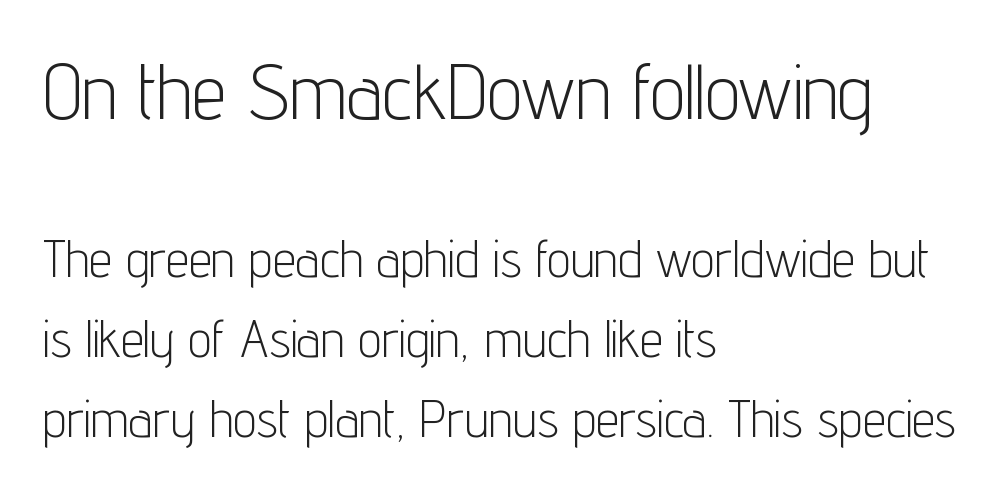
The image shows 78 px light, condensed sans-serif type, upright; set left-aligned, normal line spacing (1.54x), normal letter spacing, not underlined; the first (top) block is 1.5x larger; low stroke contrast and a medium x-height.
